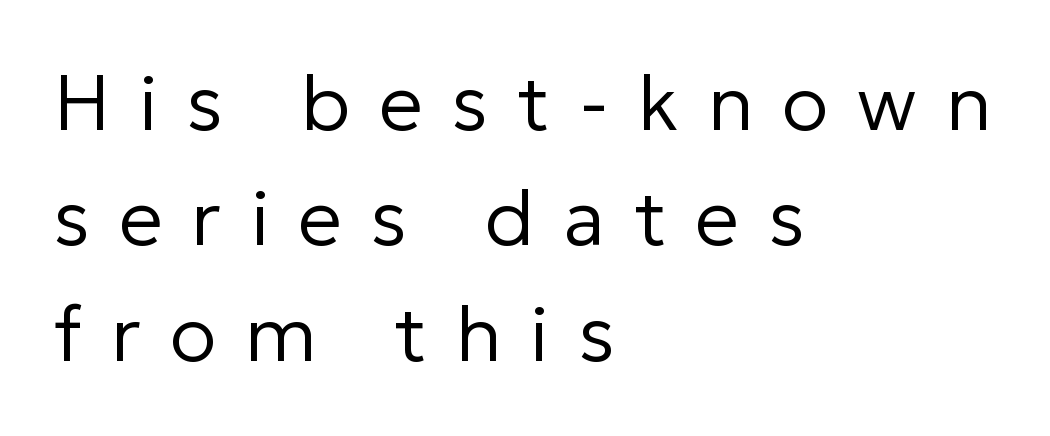
It's the straight-up-and-down kind of type. This is not heavy type; no bold has been used. Observe the absence of serifs on each vertical stroke in this sample. Unmarked baselines from the first word to the last. Does extra space separate the letters? Yes, quite a lot of it.
